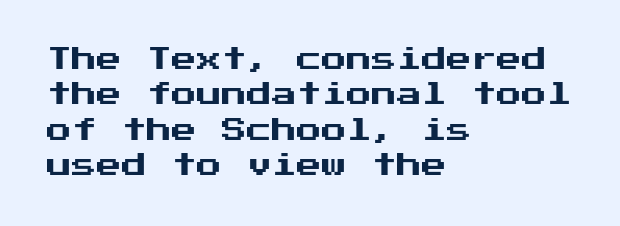
Q: Is the text italic (slanted)? A: No, it is upright.
Q: Is the text underlined? A: No.
Q: How is the paragraph aligned? A: Left-aligned.
Q: Is the spacing between letters normal or unusually wide? A: Normal.
Q: Is the spacing between lines tight, normal or loose? A: Normal.
